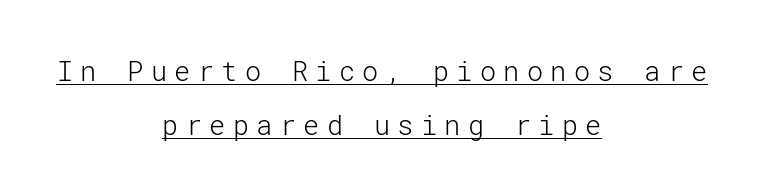
The image shows 27 px text type, upright; set centered, loose line spacing (2.01x), unusually wide letter spacing (+0.27 em), underlined.
